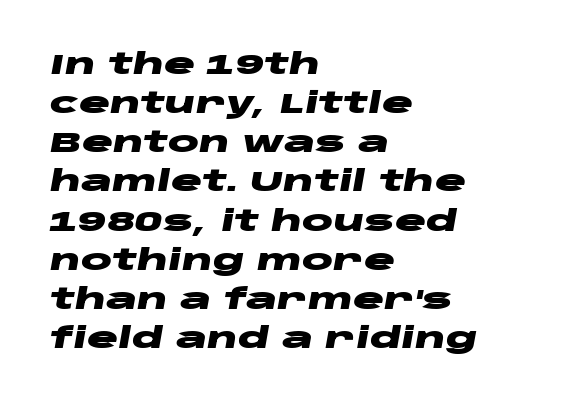
{"italic": "yes", "lean": "right", "slant_degrees": 10, "bold": "yes", "weight": "heavy", "width": "wide", "stroke_contrast": "low", "x_height": "large", "monospaced": "no", "underline": "no", "align": "left", "line_spacing": "normal", "line_spacing_ratio": 1.35, "letter_spacing": "normal", "letter_spacing_em": 0.0, "glyph_px": 29}
